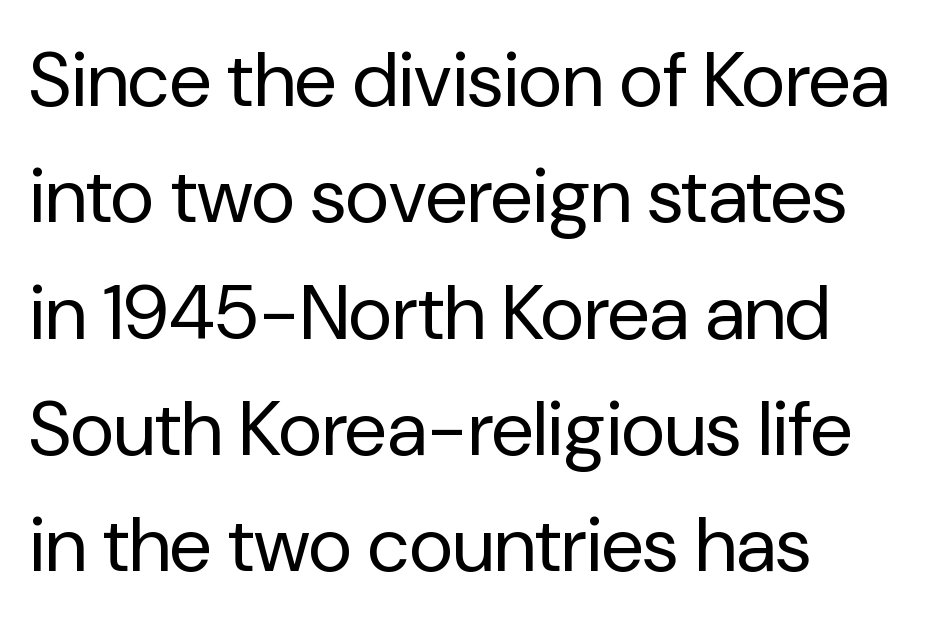
{"serif": "no", "italic": "no", "bold": "no", "weight": "regular", "width": "normal", "stroke_contrast": "low", "x_height": "medium", "monospaced": "no", "underline": "no", "align": "left", "line_spacing": "normal", "line_spacing_ratio": 1.51, "letter_spacing": "normal", "letter_spacing_em": 0.0, "glyph_px": 77}
